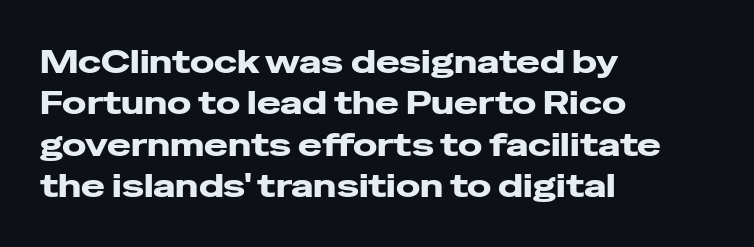
{"serif": "no", "italic": "no", "width": "wide", "stroke_contrast": "low", "x_height": "medium", "monospaced": "no", "underline": "no", "align": "left", "line_spacing": "normal", "line_spacing_ratio": 1.29, "letter_spacing": "normal", "letter_spacing_em": 0.0, "glyph_px": 32}
